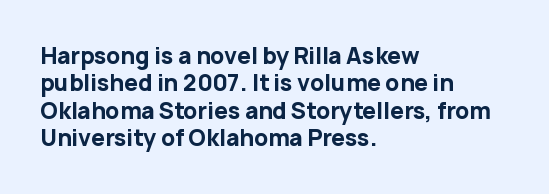
Only glyphs here, with clear space below each row. The type sits square on the baseline with zero lean. Short note: letters normally spaced. Summary of vertical rhythm: regular, with standard interline spacing. Thick stems and heavy bowls — unmistakably bold. Short and long lines alike share a common starting point at left.
